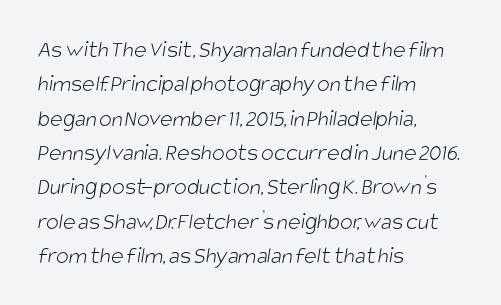
Q: Is the text bold? A: No.
Q: Is the text underlined? A: No.
Q: How is the paragraph aligned? A: Left-aligned.
Q: Is the spacing between letters normal or unusually wide? A: Normal.
Q: Is the spacing between lines tight, normal or loose? A: Normal.
